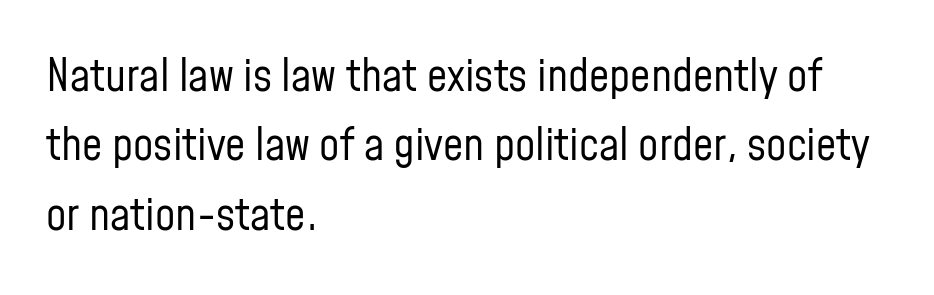
Q: Is the text bold? A: No.
Q: Is the text italic (slanted)? A: No, it is upright.
Q: Is the typeface a serif or a sans-serif typeface? A: Sans-serif.
Q: Is the text underlined? A: No.
Q: How is the paragraph aligned? A: Left-aligned.
Q: Is the spacing between letters normal or unusually wide? A: Normal.
Q: Is the spacing between lines tight, normal or loose? A: Normal.
Q: Width (condensed, normal, or wide)? A: Condensed.
Q: Stroke contrast? A: Low.
Q: x-height? A: Medium.
Q: Monospaced? A: No.
